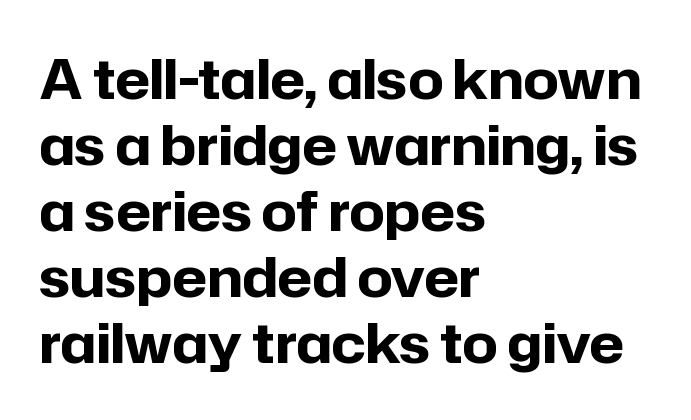
The image shows 55 px bold sans-serif type, upright; set left-aligned, line spacing 1.2x, normal letter spacing, not underlined; low stroke contrast and a medium x-height.
